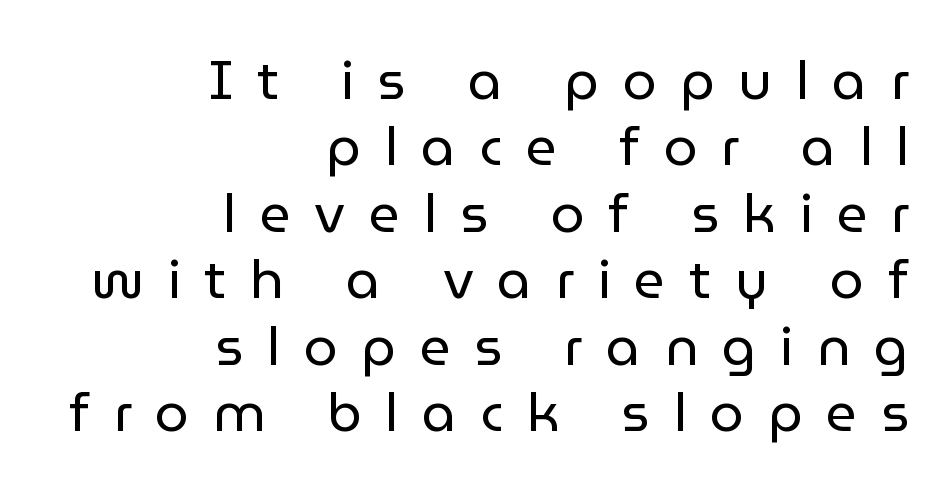
The image shows 54 px regular-weight sans-serif type, upright; set right-aligned, line spacing 1.23x, unusually wide letter spacing (+0.44 em), not underlined; low stroke contrast and a medium x-height.
